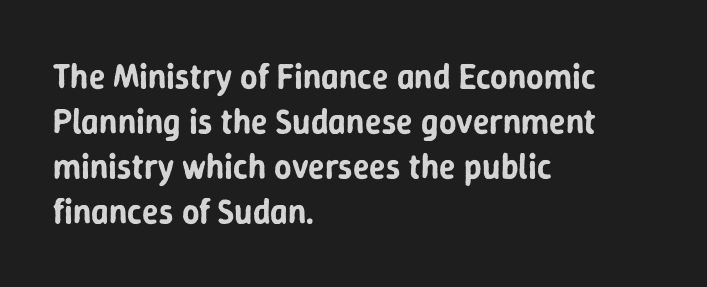
Examine the stroke ends and you'll find no serifs. Reading down the block, your eye returns to a fixed left position each line. A bare baseline throughout the passage. This is roman type, the default non-slanted kind.
